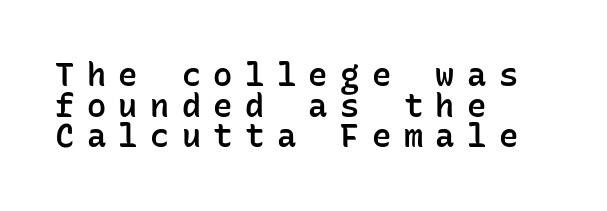
In terms of letterform style, serifs are entirely absent. This sample has the even, mechanical cadence of fixed-width lettering. Line starts are locked; line ends wander. Underline: absent. The characters look somewhat weighty, a semibold short of true bold. If you measured baseline to baseline, you'd find a short distance.
